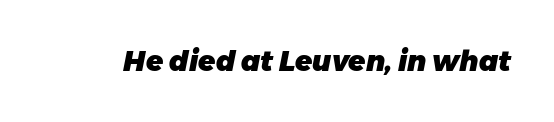
The image shows 28 px heavy type, italic (leaning right); set normal letter spacing, not underlined; low stroke contrast and a medium x-height.
